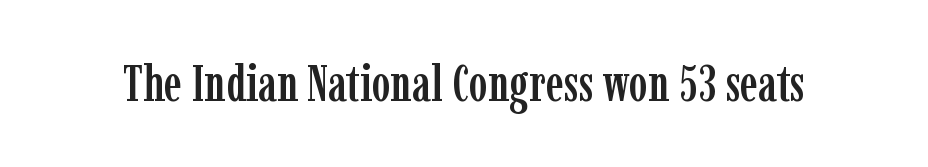
Nope, not italic — everything's standing straight. Rule under the text: the space is simply empty. Looks like regular typesetting: each glyph gets only the width it needs. The letters carry serifs — small finishing strokes at the ends of their stems. No extra tracking has been applied to these lines.
